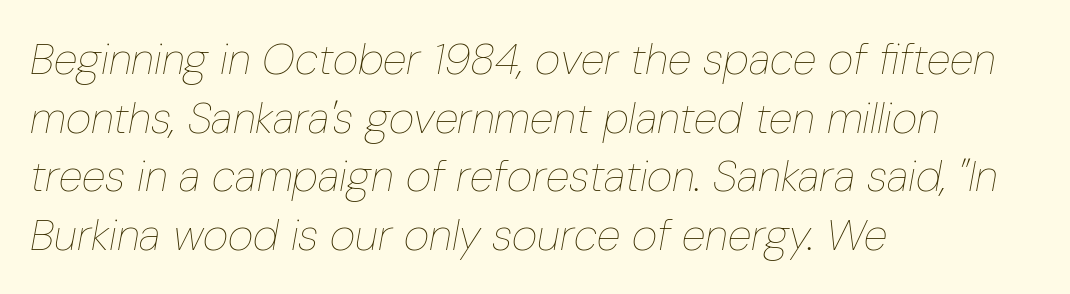
The image shows 44 px thin, condensed type, italic (leaning right); set left-aligned, normal line spacing (1.33x), normal letter spacing, not underlined; low stroke contrast and a medium x-height.
